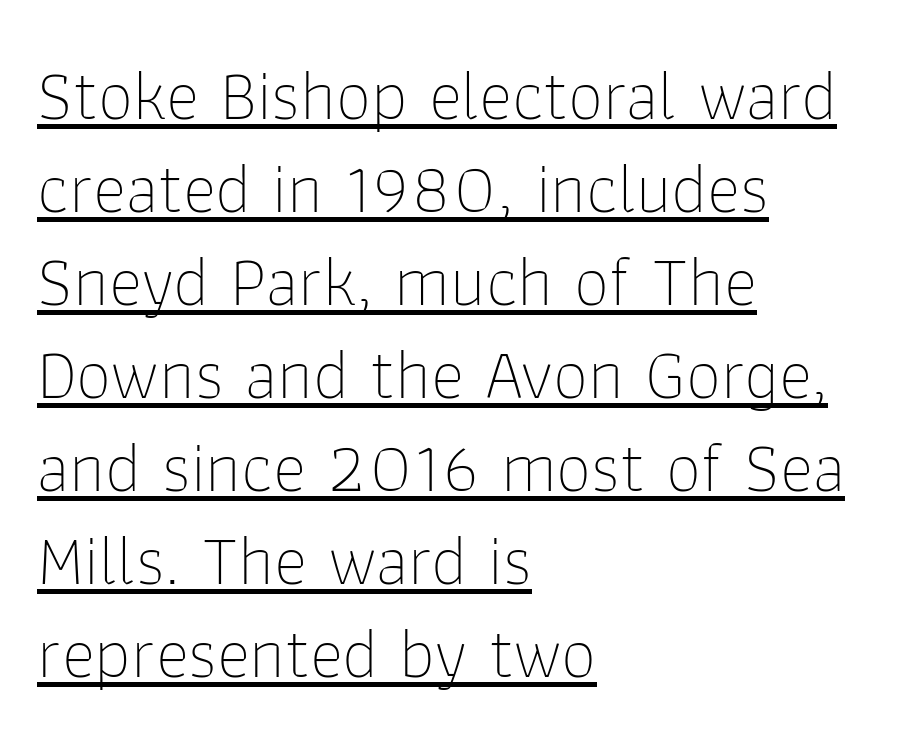
Q: Is the text bold? A: No.
Q: Is the text italic (slanted)? A: No, it is upright.
Q: Is the typeface a serif or a sans-serif typeface? A: Sans-serif.
Q: Is the text underlined? A: Yes.
Q: How is the paragraph aligned? A: Left-aligned.
Q: Is the spacing between letters normal or unusually wide? A: Normal.
Q: Is the spacing between lines tight, normal or loose? A: Normal.
Q: Width (condensed, normal, or wide)? A: Normal.
Q: Stroke contrast? A: Low.
Q: x-height? A: Medium.
Q: Monospaced? A: No.
